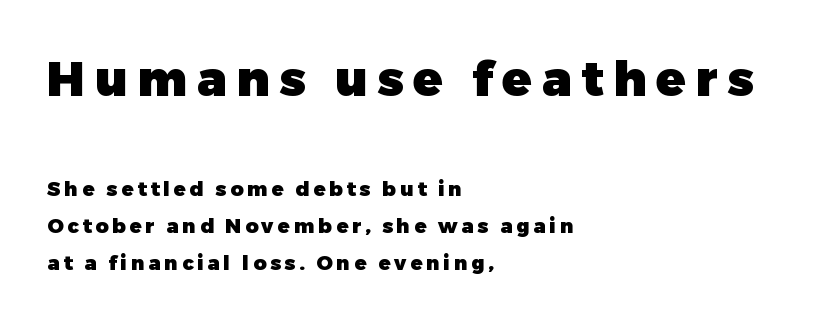
{"serif": "no", "italic": "no", "bold": "yes", "weight": "heavy", "width": "normal", "stroke_contrast": "low", "x_height": "medium", "monospaced": "no", "underline": "no", "align": "left", "line_spacing_ratio": 1.84, "larger_block": "first", "size_ratio": 2.45, "glyph_px": 49}
